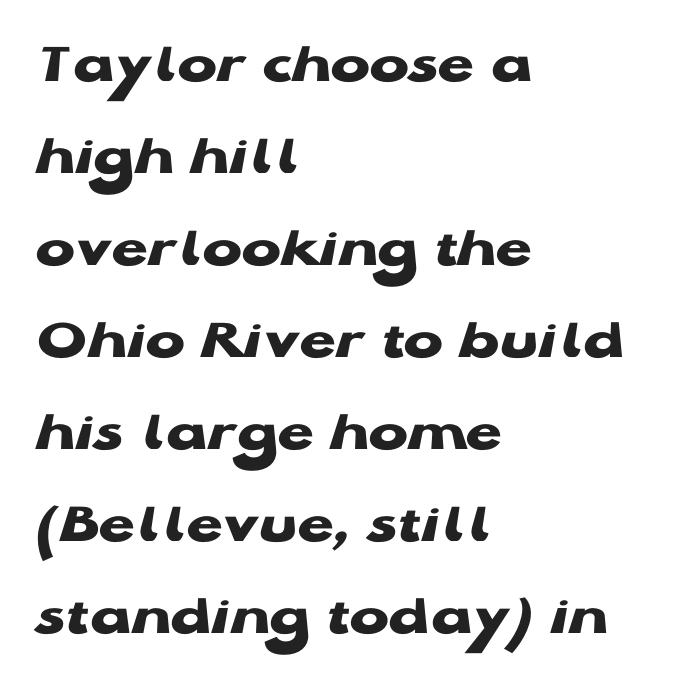
The image shows 59 px heavy, wide sans-serif type, upright; set left-aligned, normal line spacing (1.56x), normal letter spacing, not underlined; low stroke contrast and a medium x-height.
